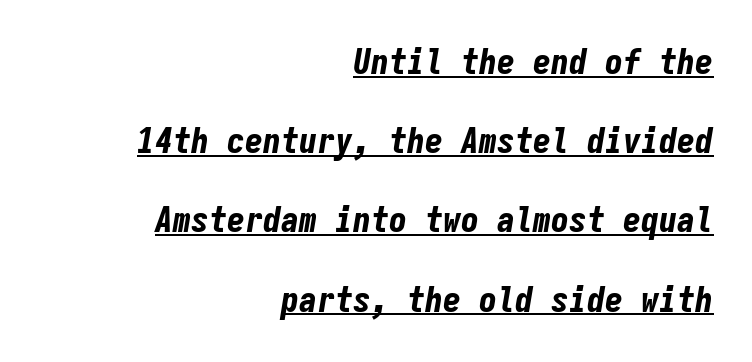
The letters are slanted; this is an italic face. Decoration check: the copy is underlined. Layout note: lines flush right. Look at the tracking — it's just the regular setting, nothing added.
